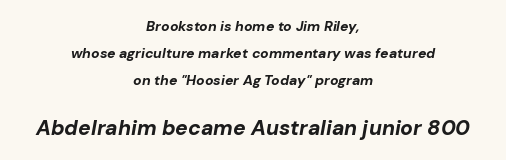
In terms of weight, the rendering is a true, heavy bold. These two chunks differ in scale, with the bottom chunk taking the larger measure. Compared with ordinary roman type, these characters are visibly tilted. Spacing between characters is what you'd get straight out of the box. These lines stack symmetrically, like a column narrowing and widening about its center. Underline: absent.
